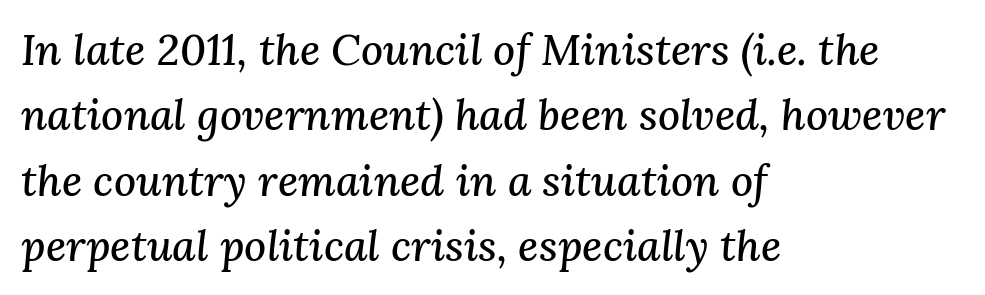
Q: Is the text italic (slanted)? A: Yes, it leans right by about 3 degrees.
Q: Is the typeface a serif or a sans-serif typeface? A: Serif.
Q: Is the text underlined? A: No.
Q: How is the paragraph aligned? A: Left-aligned.
Q: Is the spacing between letters normal or unusually wide? A: Normal.
Q: Is the spacing between lines tight, normal or loose? A: Normal.
Q: Width (condensed, normal, or wide)? A: Normal.
Q: Stroke contrast? A: Medium.
Q: x-height? A: Medium.
Q: Monospaced? A: No.
